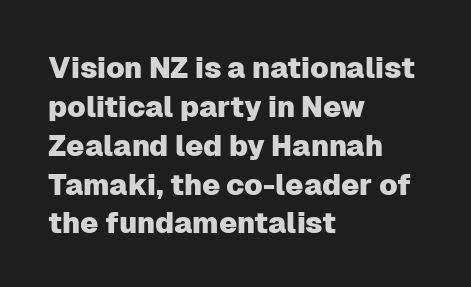
The image shows 29 px sans-serif type, upright; set left-aligned, normal line spacing (1.34x), normal letter spacing, not underlined; low stroke contrast and a medium x-height.
